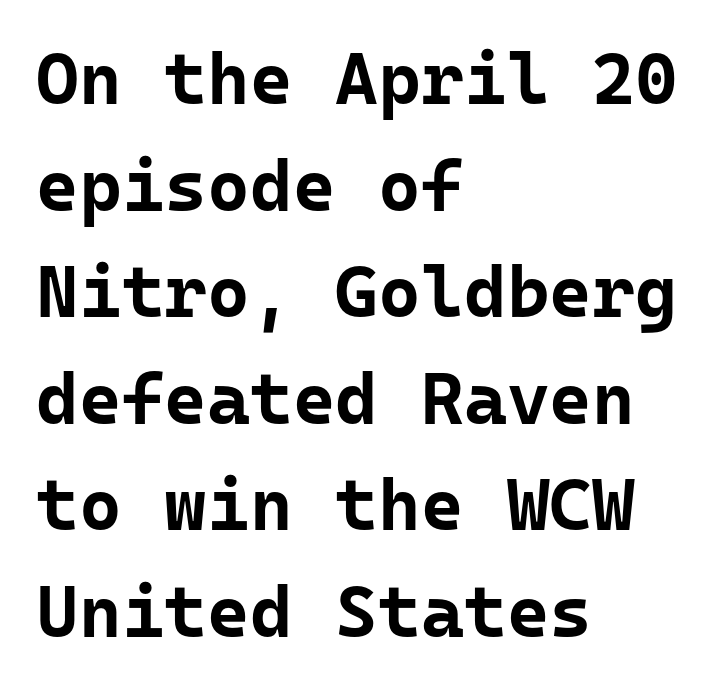
Q: Is the text bold? A: Yes.
Q: Is the text italic (slanted)? A: No, it is upright.
Q: Is the typeface a serif or a sans-serif typeface? A: Sans-serif.
Q: Is the text underlined? A: No.
Q: How is the paragraph aligned? A: Left-aligned.
Q: Is the spacing between letters normal or unusually wide? A: Normal.
Q: Is the spacing between lines tight, normal or loose? A: Normal.
Q: Width (condensed, normal, or wide)? A: Normal.
Q: Stroke contrast? A: Low.
Q: x-height? A: Medium.
Q: Monospaced? A: Yes.
